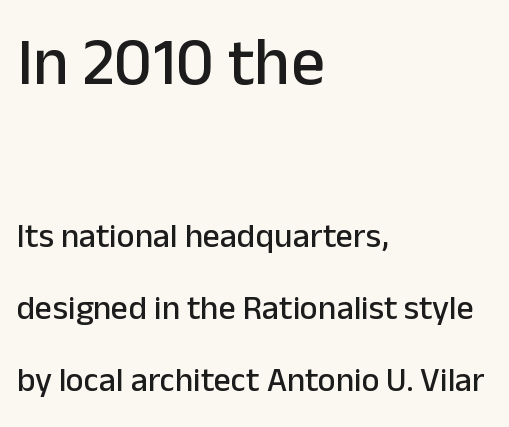
{"serif": "no", "italic": "no", "width": "normal", "stroke_contrast": "low", "x_height": "medium", "monospaced": "no", "underline": "no", "align": "left", "line_spacing": "loose", "line_spacing_ratio": 2.12, "letter_spacing": "normal", "letter_spacing_em": 0.0, "larger_block": "first", "size_ratio": 1.97, "glyph_px": 67}
